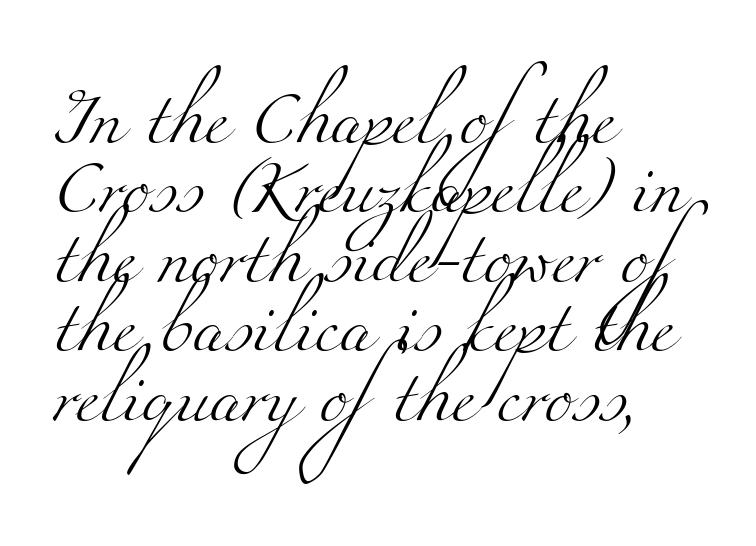
The image shows 53 px light, wide type; set left-aligned, normal line spacing (1.31x), normal letter spacing, not underlined; medium stroke contrast and a small x-height.
